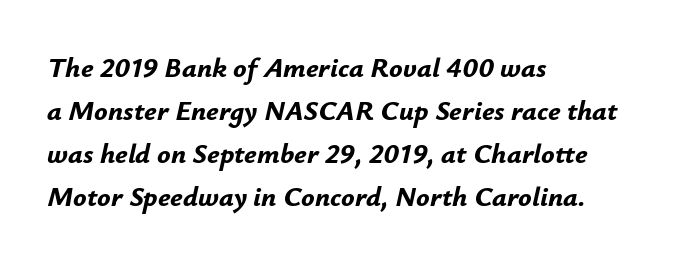
The image shows 28 px bold type, italic (leaning right); set left-aligned, normal line spacing (1.54x), normal letter spacing, not underlined; low stroke contrast and a small x-height.
